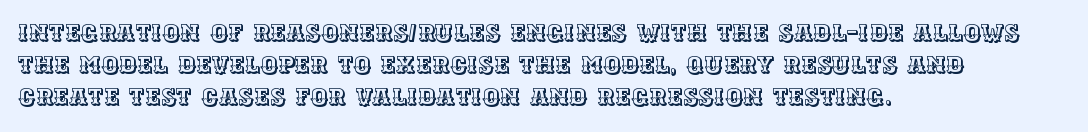
{"italic": "no", "underline": "no", "align": "left", "line_spacing": "normal", "line_spacing_ratio": 1.34, "letter_spacing": "normal", "letter_spacing_em": 0.0, "glyph_px": 24}
